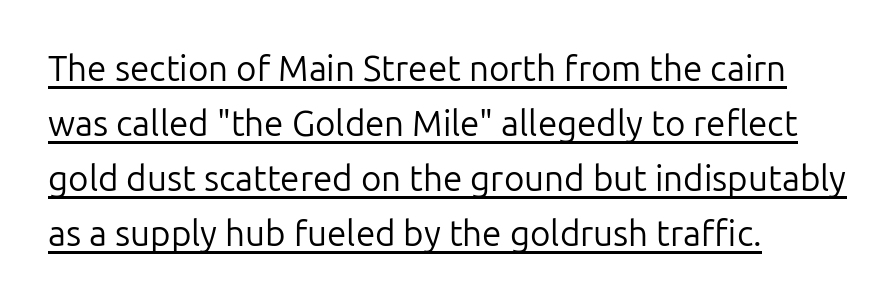
{"serif": "no", "italic": "no", "bold": "no", "weight": "regular", "width": "normal", "stroke_contrast": "low", "x_height": "medium", "monospaced": "no", "underline": "yes", "align": "left", "line_spacing": "normal", "line_spacing_ratio": 1.57, "letter_spacing": "normal", "letter_spacing_em": 0.0, "glyph_px": 35}
